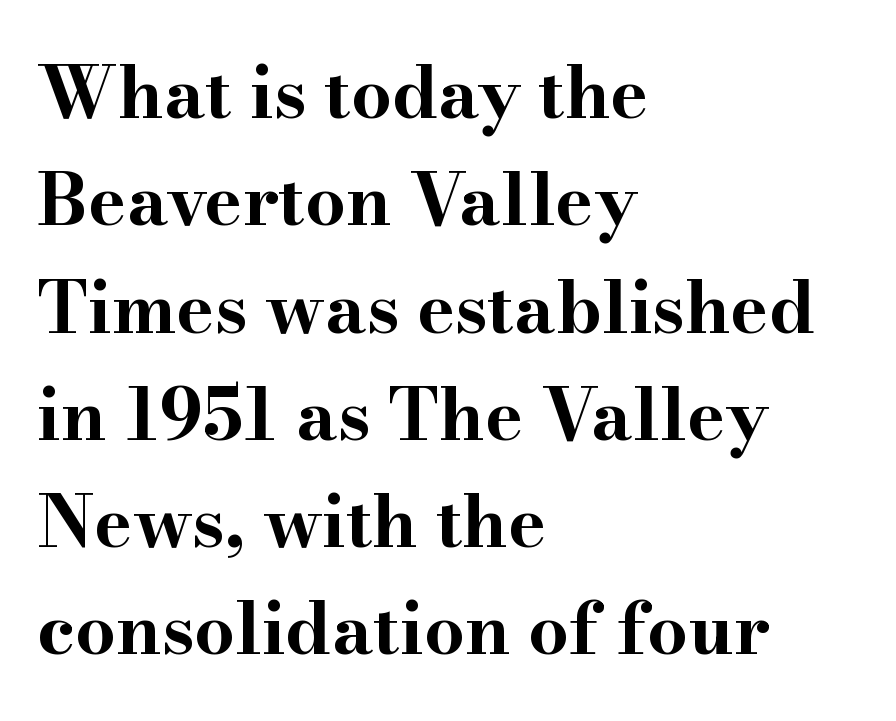
{"serif": "yes", "italic": "no", "bold": "yes", "weight": "bold", "width": "wide", "stroke_contrast": "high", "x_height": "small", "monospaced": "no", "underline": "no", "align": "left", "line_spacing": "normal", "line_spacing_ratio": 1.49, "letter_spacing": "normal", "letter_spacing_em": 0.0, "glyph_px": 72}
